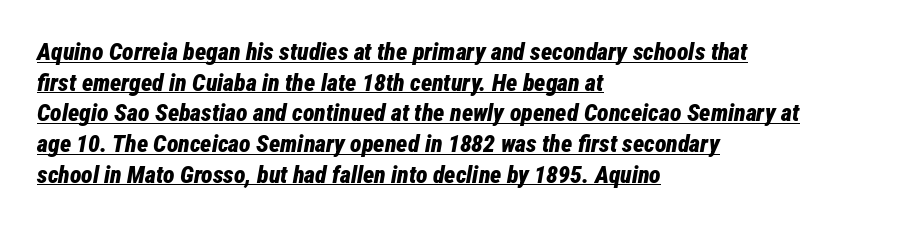
The image shows 24 px bold type, italic (leaning right); set left-aligned, normal line spacing (1.28x), normal letter spacing, underlined.
